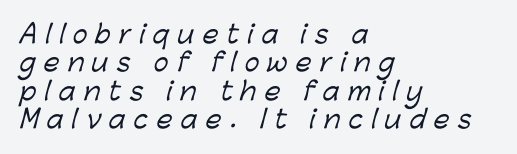
The image shows 25 px text type; set left-aligned, tight line spacing (1.14x), unusually wide letter spacing (+0.33 em), not underlined.
